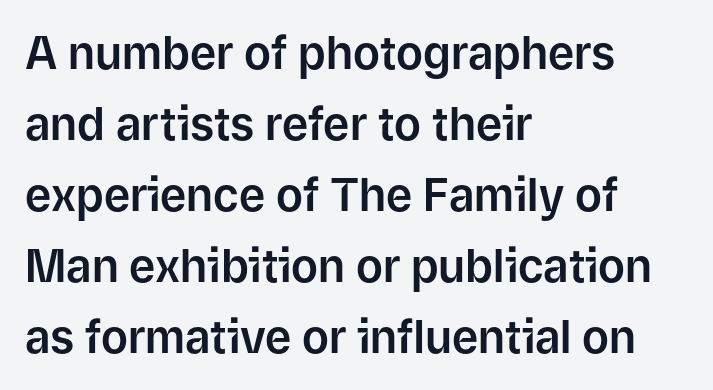
The image shows 45 px sans-serif type, upright; set left-aligned, normal line spacing (1.58x), normal letter spacing, not underlined; low stroke contrast and a medium x-height.
